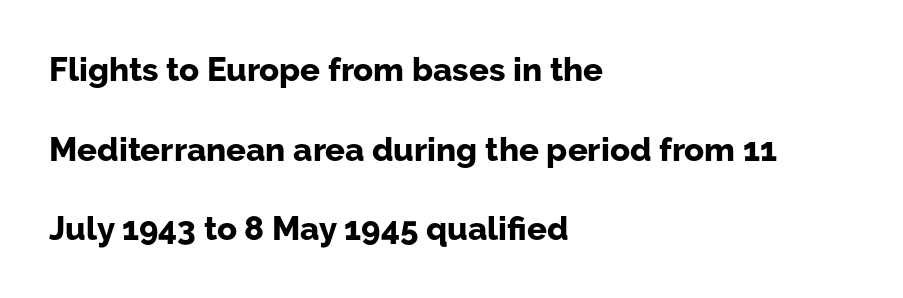
Q: Is the text bold? A: Yes.
Q: Is the text italic (slanted)? A: No, it is upright.
Q: Is the typeface a serif or a sans-serif typeface? A: Sans-serif.
Q: Is the text underlined? A: No.
Q: How is the paragraph aligned? A: Left-aligned.
Q: Is the spacing between letters normal or unusually wide? A: Normal.
Q: Is the spacing between lines tight, normal or loose? A: Loose.
Q: Width (condensed, normal, or wide)? A: Normal.
Q: Stroke contrast? A: Low.
Q: x-height? A: Medium.
Q: Monospaced? A: No.
